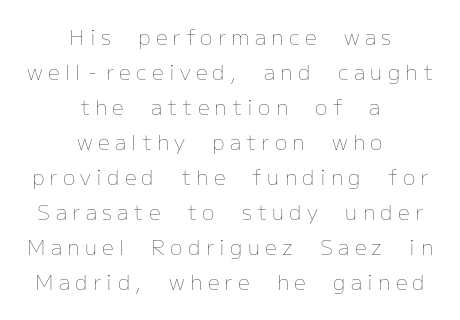
Q: Is the text bold? A: No.
Q: Is the text italic (slanted)? A: No, it is upright.
Q: Is the text underlined? A: No.
Q: How is the paragraph aligned? A: Centered.
Q: Is the spacing between letters normal or unusually wide? A: Unusually wide.
Q: Is the spacing between lines tight, normal or loose? A: Normal.
